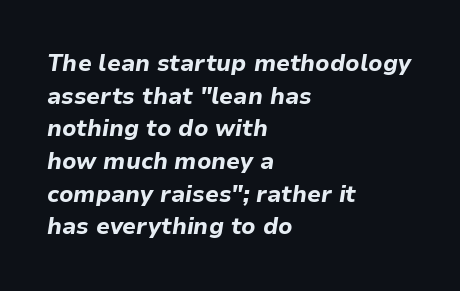
The rendering keeps characters at their native spacing. Plenty of ink on the page — the face is bold. Style check: oblique. Type without underlining. Leading matches the norm, producing a regular column. Caption: multi-line text, flush left, ragged right.
